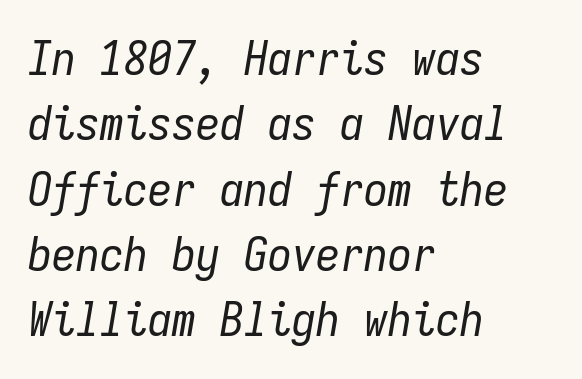
Is the type heavy? It reads as light-to-regular instead. The passage shown leans; its letterforms are oblique. The face used here is rendered with its standard letterfit. A student would call this left alignment; a typographer would say flush left, rag right. Descenders are the only things crossing below the line. Vertical spacing — default.
